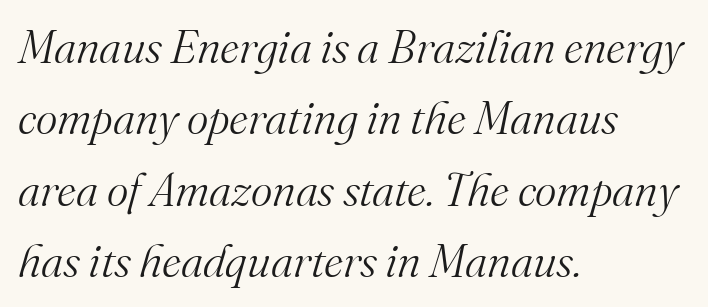
The image shows 46 px light serif type, italic (leaning right); set left-aligned, normal line spacing (1.55x), normal letter spacing, not underlined; medium stroke contrast and a small x-height.
